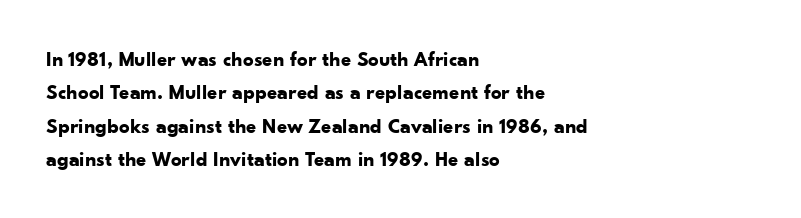
Q: Is the text bold? A: Yes.
Q: Is the text italic (slanted)? A: No, it is upright.
Q: Is the text underlined? A: No.
Q: How is the paragraph aligned? A: Left-aligned.
Q: Is the spacing between letters normal or unusually wide? A: Normal.
Q: Is the spacing between lines tight, normal or loose? A: Normal.
